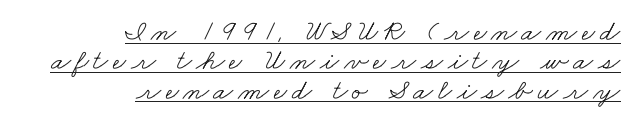
{"serif": "yes", "bold": "no", "weight": "light", "width": "wide", "stroke_contrast": "low", "x_height": "small", "monospaced": "no", "underline": "yes", "align": "right", "line_spacing": "tight", "line_spacing_ratio": 1.01, "glyph_px": 29}
